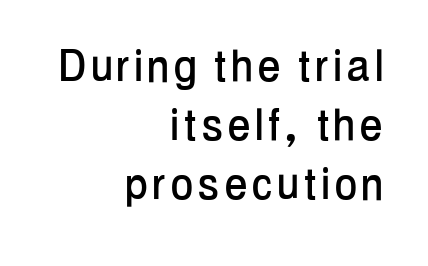
{"serif": "no", "italic": "no", "width": "condensed", "stroke_contrast": "low", "x_height": "medium", "monospaced": "no", "underline": "no", "align": "right", "line_spacing": "tight", "line_spacing_ratio": 1.11, "glyph_px": 53}
